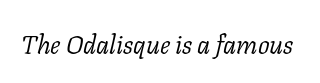
This sample uses plain, unmodified letter spacing. No letter is thick-stroked: the sample isn't bold. The axis of the letterforms is tilted away from vertical. A bare baseline throughout the passage.
